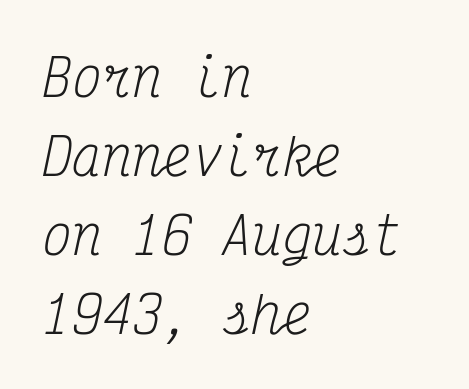
If you measured baseline to baseline, you'd find a middling distance. Think of a typewriter: that constant character pitch is what you see here. Little horizontal feet cap the strokes, marking this as serif type. The glyphs look as if they've been sheared to an angle.
